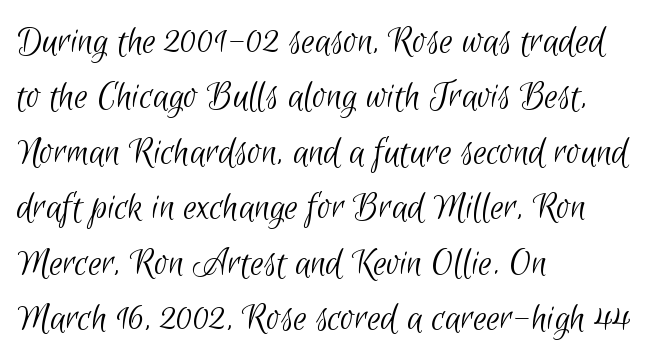
{"serif": "no", "bold": "no", "weight": "light", "width": "condensed", "stroke_contrast": "low", "x_height": "small", "monospaced": "no", "underline": "no", "align": "left", "line_spacing": "normal", "line_spacing_ratio": 1.32, "letter_spacing": "normal", "letter_spacing_em": 0.0, "glyph_px": 42}
